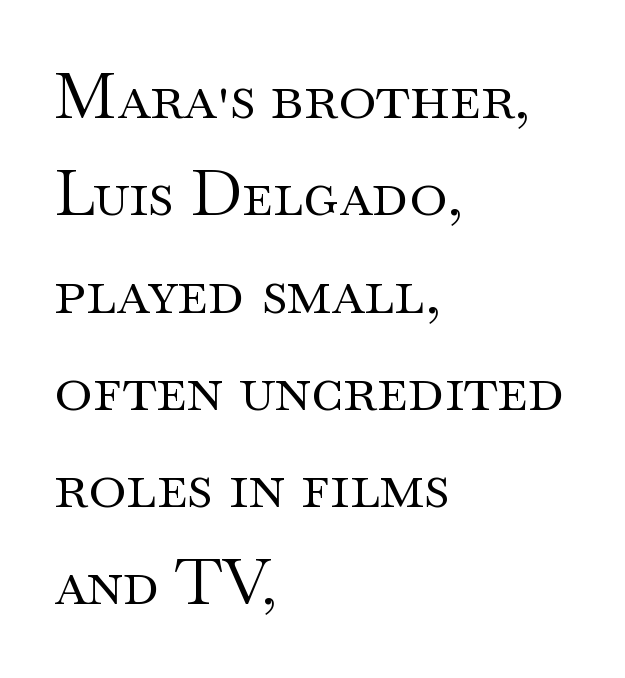
Interline gaps are of average width in this sample. Tracking here is standard; glyphs follow each other at the usual distance. The zone under the glyphs is completely vacant. A roman cut, with each character standing at attention.
